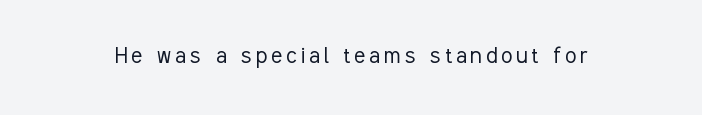
The image shows 26 px text type, upright; set not underlined.
